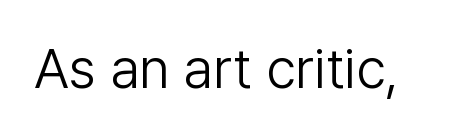
{"serif": "no", "italic": "no", "bold": "no", "weight": "light", "width": "normal", "stroke_contrast": "low", "x_height": "medium", "monospaced": "no", "underline": "no", "letter_spacing": "normal", "letter_spacing_em": 0.0, "glyph_px": 56}
